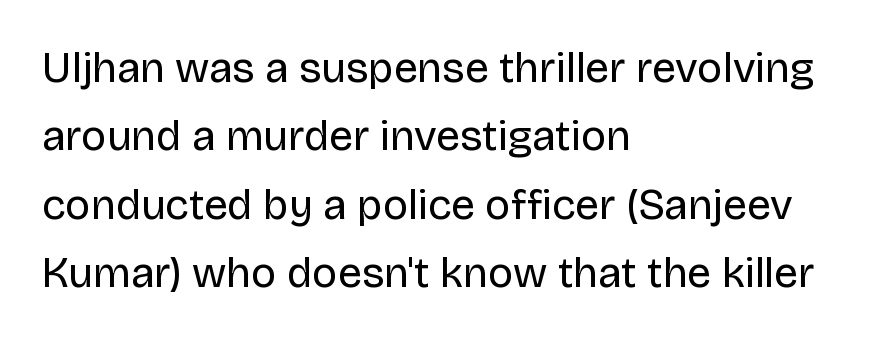
The image shows 43 px regular-weight sans-serif type, upright; set left-aligned, normal line spacing (1.59x), normal letter spacing, not underlined; low stroke contrast and a large x-height.
